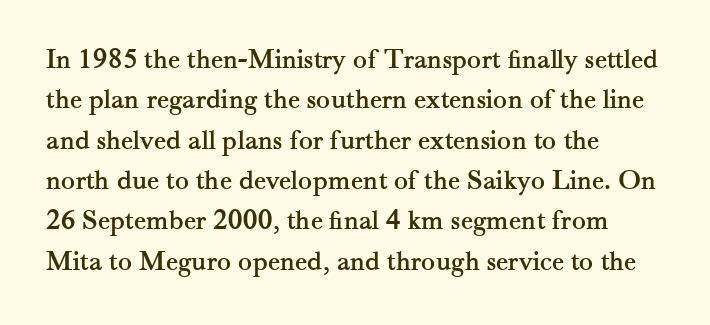
The image shows 29 px serif type, upright; set left-aligned, normal line spacing (1.39x), normal letter spacing, not underlined; medium stroke contrast and a small x-height.
